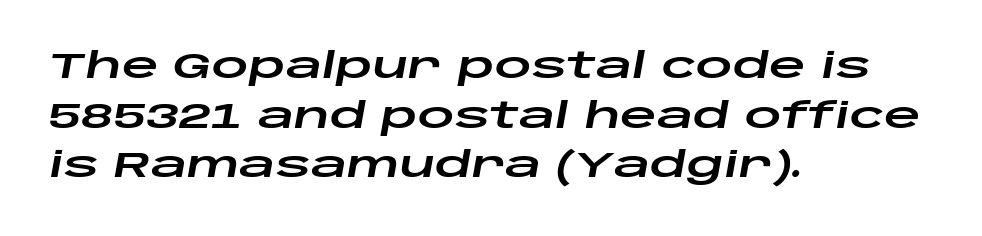
A typesetter would call this zero additional tracking. Every row of glyphs begins at an identical x-position on the left. Looks like regular typesetting: each glyph gets only the width it needs. A clean baseline with only descenders dipping below it. These lines were composed using italics.
